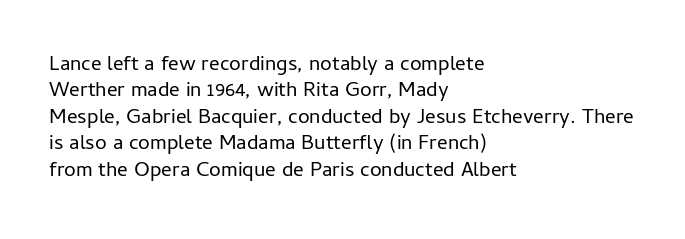
The rendering uses a moderate line-height, typical for paragraphs. Only glyphs here, with clear space below each row. The passage is arranged the way most books set body copy — flush left. Spacing between characters is what you'd get straight out of the box.
